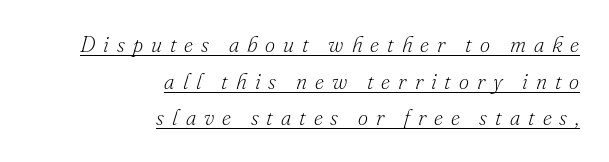
The image shows 22 px text type, italic (leaning right); set right-aligned, normal line spacing (1.66x), unusually wide letter spacing (+0.36 em), underlined.
